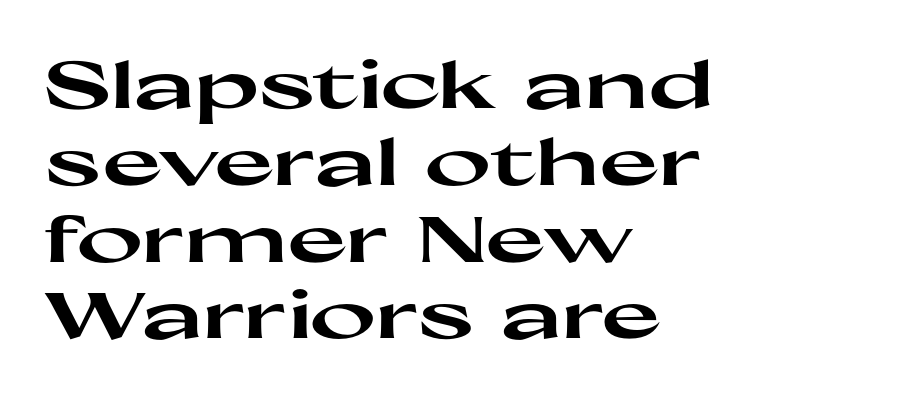
{"serif": "no", "italic": "no", "bold": "yes", "weight": "heavy", "width": "wide", "stroke_contrast": "high", "x_height": "medium", "monospaced": "no", "underline": "no", "align": "left", "line_spacing_ratio": 1.2, "letter_spacing": "normal", "letter_spacing_em": 0.0, "glyph_px": 64}
